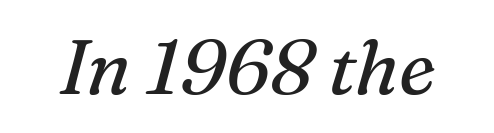
{"serif": "yes", "italic": "yes", "lean": "right", "slant_degrees": 16, "bold": "no", "weight": "regular", "width": "normal", "stroke_contrast": "medium", "x_height": "medium", "monospaced": "no", "underline": "no", "letter_spacing": "normal", "letter_spacing_em": 0.0, "glyph_px": 76}
